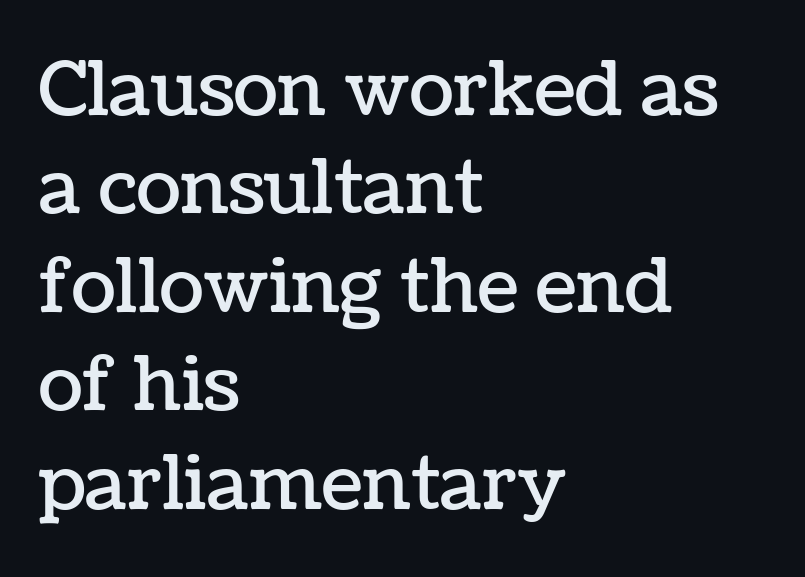
Q: Is the text italic (slanted)? A: No, it is upright.
Q: Is the text underlined? A: No.
Q: How is the paragraph aligned? A: Left-aligned.
Q: Is the spacing between letters normal or unusually wide? A: Normal.
Q: Is the spacing between lines tight, normal or loose? A: Normal.
Q: Width (condensed, normal, or wide)? A: Normal.
Q: Stroke contrast? A: Low.
Q: x-height? A: Medium.
Q: Monospaced? A: No.
